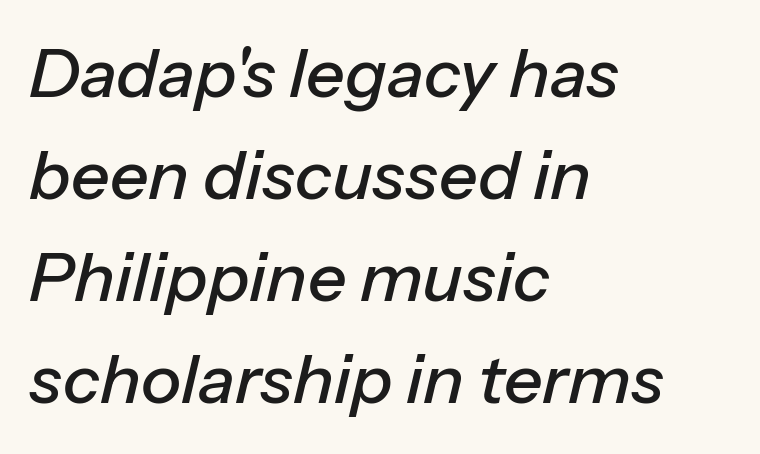
Q: Is the text italic (slanted)? A: Yes, it leans right by about 13 degrees.
Q: Is the text underlined? A: No.
Q: How is the paragraph aligned? A: Left-aligned.
Q: Is the spacing between letters normal or unusually wide? A: Normal.
Q: Is the spacing between lines tight, normal or loose? A: Normal.
Q: Width (condensed, normal, or wide)? A: Normal.
Q: Stroke contrast? A: Low.
Q: x-height? A: Medium.
Q: Monospaced? A: No.
